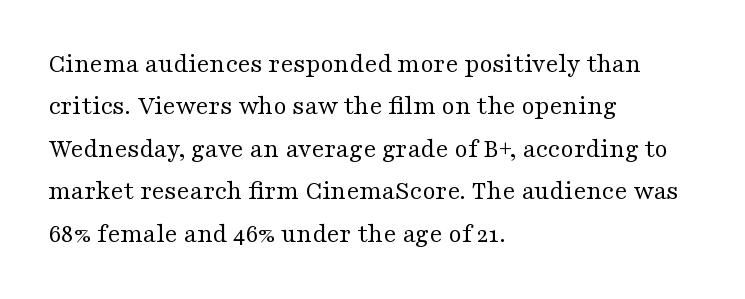
The image shows 27 px text type, upright; set left-aligned, normal line spacing (1.57x), normal letter spacing, not underlined.
